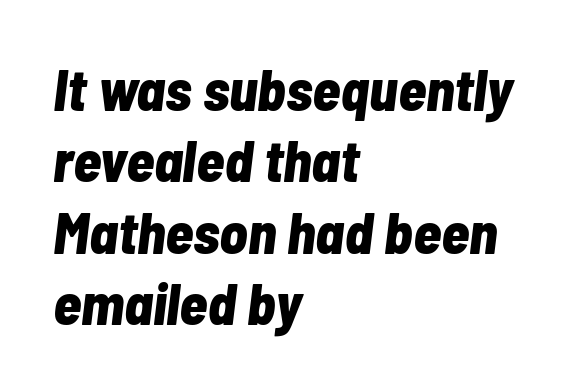
Q: Is the text bold? A: Yes.
Q: Is the text italic (slanted)? A: Yes, it leans right by about 7 degrees.
Q: Is the text underlined? A: No.
Q: How is the paragraph aligned? A: Left-aligned.
Q: Is the spacing between letters normal or unusually wide? A: Normal.
Q: Width (condensed, normal, or wide)? A: Condensed.
Q: Stroke contrast? A: Low.
Q: x-height? A: Medium.
Q: Monospaced? A: No.
